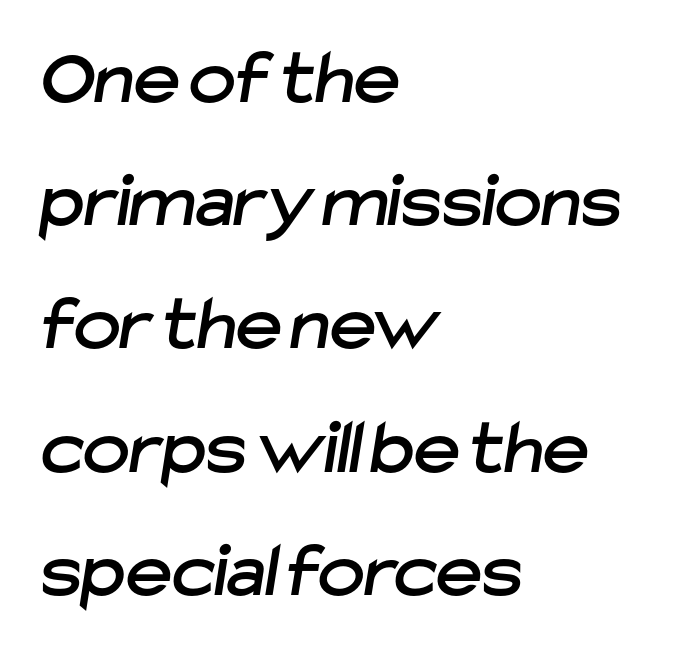
The image shows 79 px sans-serif type; set left-aligned, normal line spacing (1.56x), normal letter spacing, not underlined; low stroke contrast and a medium x-height.
